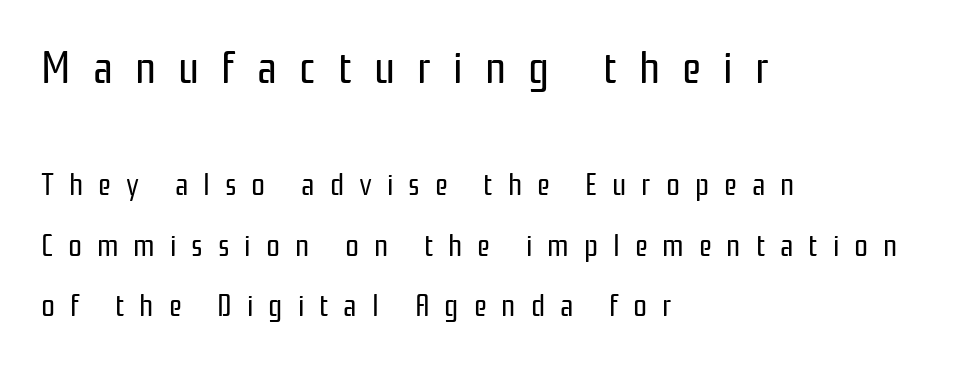
Q: Is the text bold? A: No.
Q: Is the text italic (slanted)? A: No, it is upright.
Q: Is the typeface a serif or a sans-serif typeface? A: Sans-serif.
Q: Is the text underlined? A: No.
Q: How is the paragraph aligned? A: Left-aligned.
Q: Is the spacing between letters normal or unusually wide? A: Unusually wide.
Q: Is the spacing between lines tight, normal or loose? A: Loose.
Q: Which block of text is set in a larger size, the first (top) or the second (bottom)? A: The first (top) one.
Q: Width (condensed, normal, or wide)? A: Condensed.
Q: Stroke contrast? A: Low.
Q: x-height? A: Medium.
Q: Monospaced? A: No.
